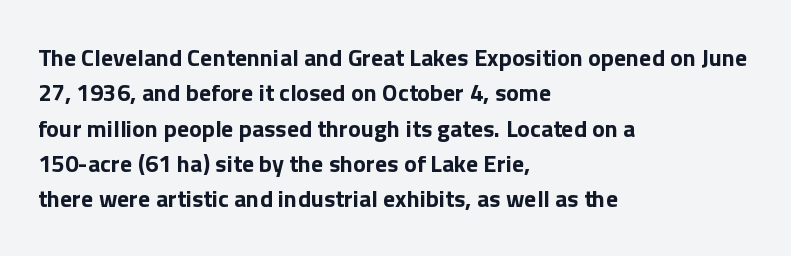
{"italic": "no", "bold": "yes", "underline": "no", "align": "left", "line_spacing": "normal", "line_spacing_ratio": 1.47, "letter_spacing": "normal", "letter_spacing_em": 0.0, "glyph_px": 24}
